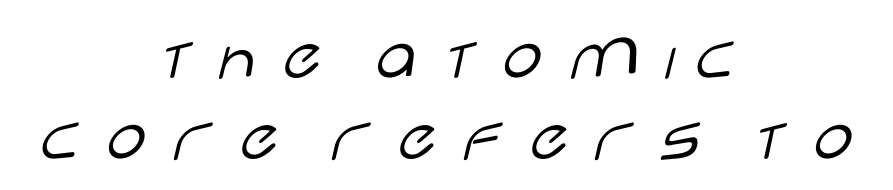
Q: Is the text bold? A: No.
Q: Is the text italic (slanted)? A: Yes.
Q: Is the typeface a serif or a sans-serif typeface? A: Sans-serif.
Q: Is the text underlined? A: No.
Q: How is the paragraph aligned? A: Centered.
Q: Is the spacing between letters normal or unusually wide? A: Unusually wide.
Q: Is the spacing between lines tight, normal or loose? A: Tight.
Q: Width (condensed, normal, or wide)? A: Wide.
Q: Stroke contrast? A: Low.
Q: x-height? A: Large.
Q: Monospaced? A: No.
